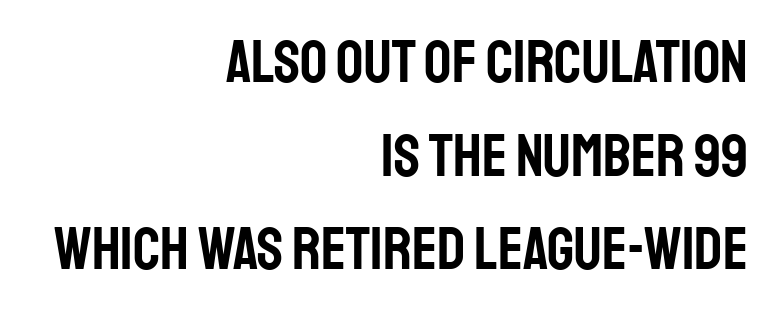
Q: Is the text italic (slanted)? A: No, it is upright.
Q: Is the typeface a serif or a sans-serif typeface? A: Sans-serif.
Q: Is the text underlined? A: No.
Q: How is the paragraph aligned? A: Right-aligned.
Q: Is the spacing between letters normal or unusually wide? A: Normal.
Q: Is the spacing between lines tight, normal or loose? A: Normal.
Q: Width (condensed, normal, or wide)? A: Condensed.
Q: Stroke contrast? A: Low.
Q: x-height? A: Large.
Q: Monospaced? A: No.
